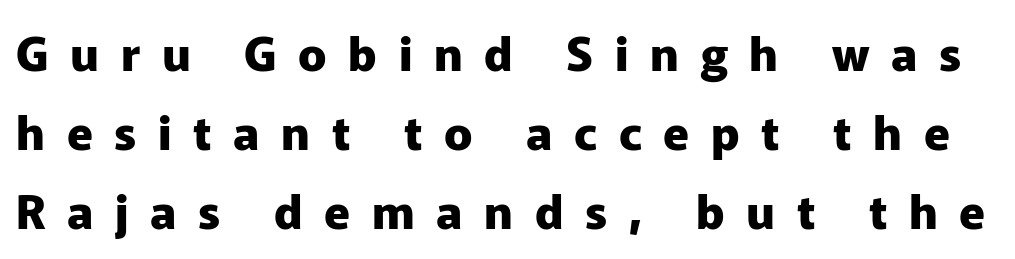
Q: Is the text bold? A: Yes.
Q: Is the text italic (slanted)? A: No, it is upright.
Q: Is the typeface a serif or a sans-serif typeface? A: Sans-serif.
Q: Is the text underlined? A: No.
Q: Is the spacing between letters normal or unusually wide? A: Unusually wide.
Q: Is the spacing between lines tight, normal or loose? A: Normal.
Q: Width (condensed, normal, or wide)? A: Normal.
Q: Stroke contrast? A: Low.
Q: x-height? A: Medium.
Q: Monospaced? A: No.
